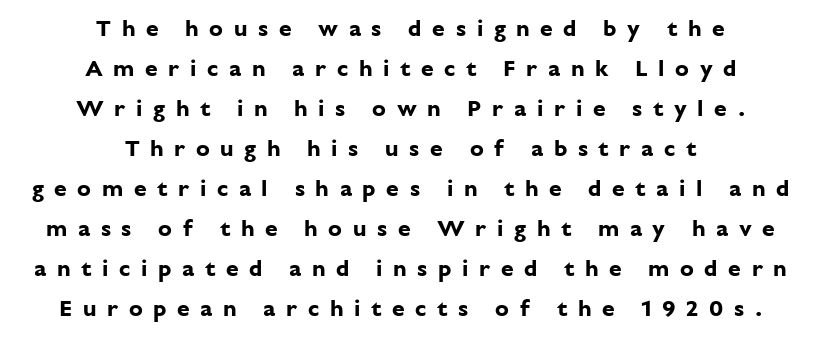
This rendering widens character spacing well past its baseline value. The rendering positions every line midway between the sides. Check under the words: just untouched page. This is the regular roman posture of the typeface. Emphasis by weight is at full strength: bold.
